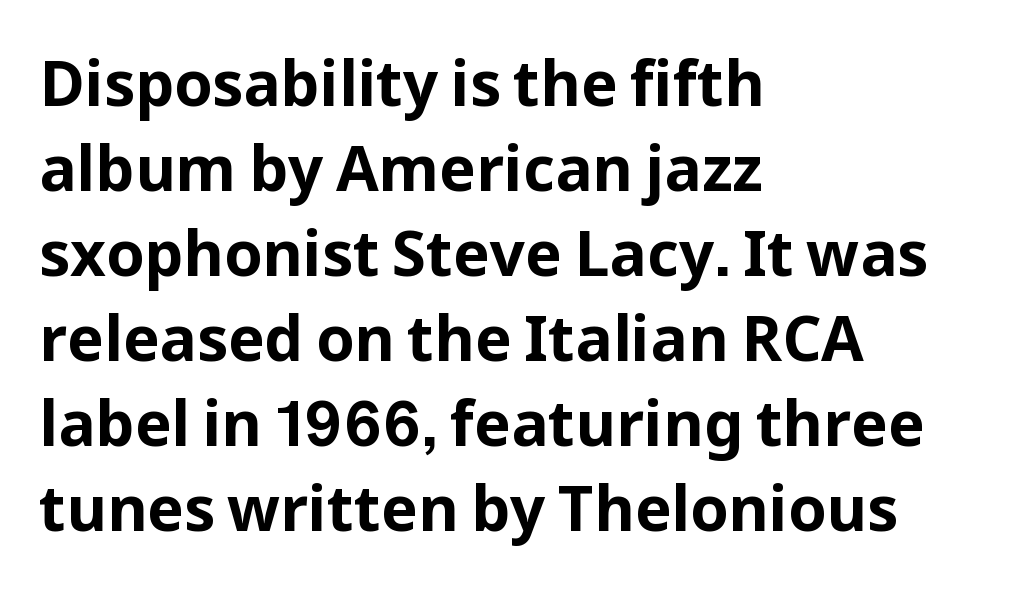
The image shows 62 px bold sans-serif type, upright; set left-aligned, normal line spacing (1.37x), normal letter spacing, not underlined; low stroke contrast and a medium x-height.
